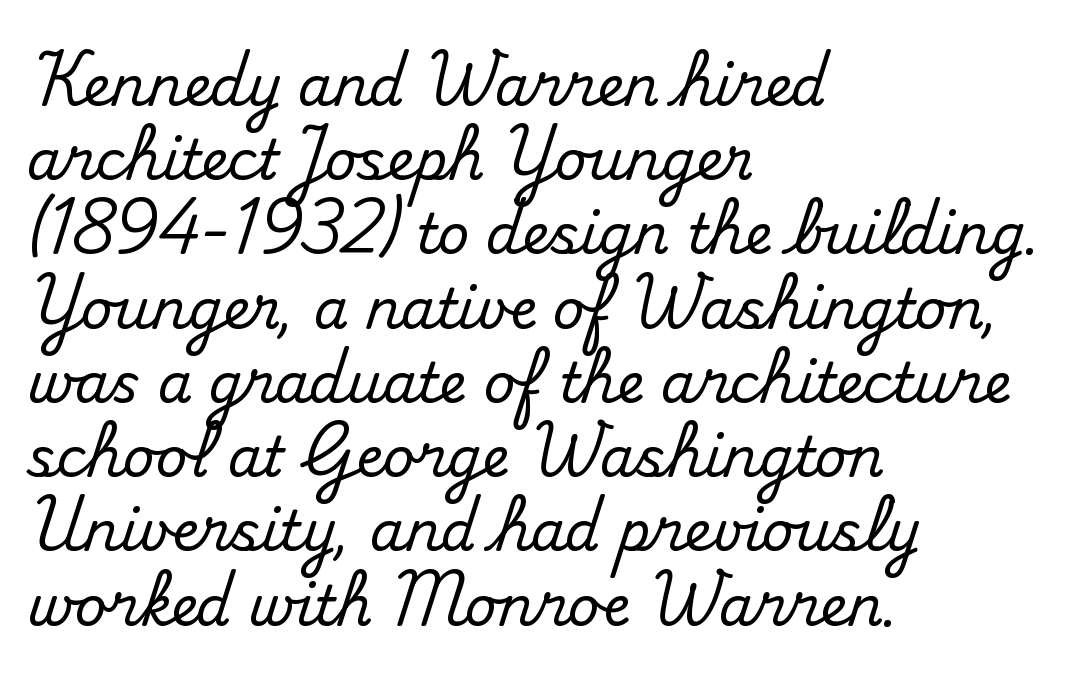
{"serif": "yes", "width": "normal", "stroke_contrast": "medium", "x_height": "small", "monospaced": "no", "underline": "no", "align": "left", "line_spacing": "normal", "line_spacing_ratio": 1.35, "letter_spacing": "normal", "letter_spacing_em": 0.0, "glyph_px": 55}
